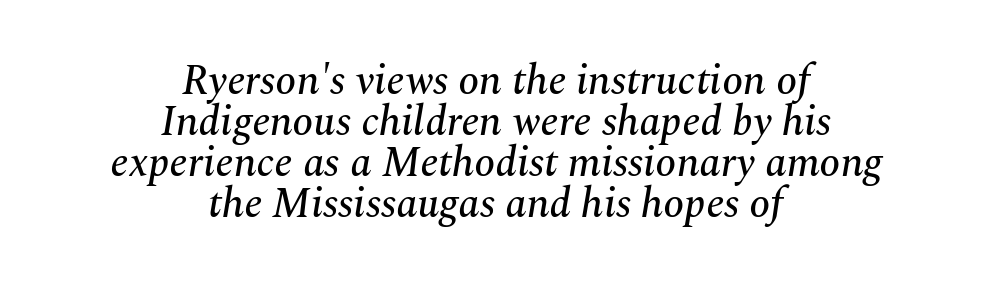
{"serif": "yes", "italic": "yes", "lean": "right", "slant_degrees": 10, "width": "normal", "stroke_contrast": "medium", "x_height": "medium", "monospaced": "no", "underline": "no", "align": "center", "line_spacing": "tight", "line_spacing_ratio": 0.98, "letter_spacing": "normal", "letter_spacing_em": 0.0, "glyph_px": 42}
